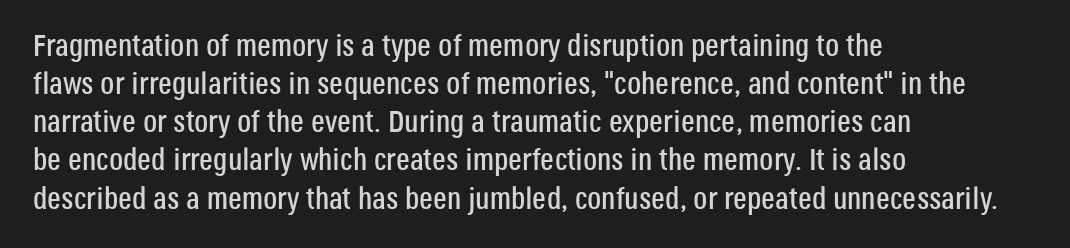
Q: Is the text italic (slanted)? A: No, it is upright.
Q: Is the typeface a serif or a sans-serif typeface? A: Sans-serif.
Q: Is the text underlined? A: No.
Q: How is the paragraph aligned? A: Left-aligned.
Q: Is the spacing between letters normal or unusually wide? A: Normal.
Q: Width (condensed, normal, or wide)? A: Condensed.
Q: Stroke contrast? A: Low.
Q: x-height? A: Large.
Q: Monospaced? A: No.
